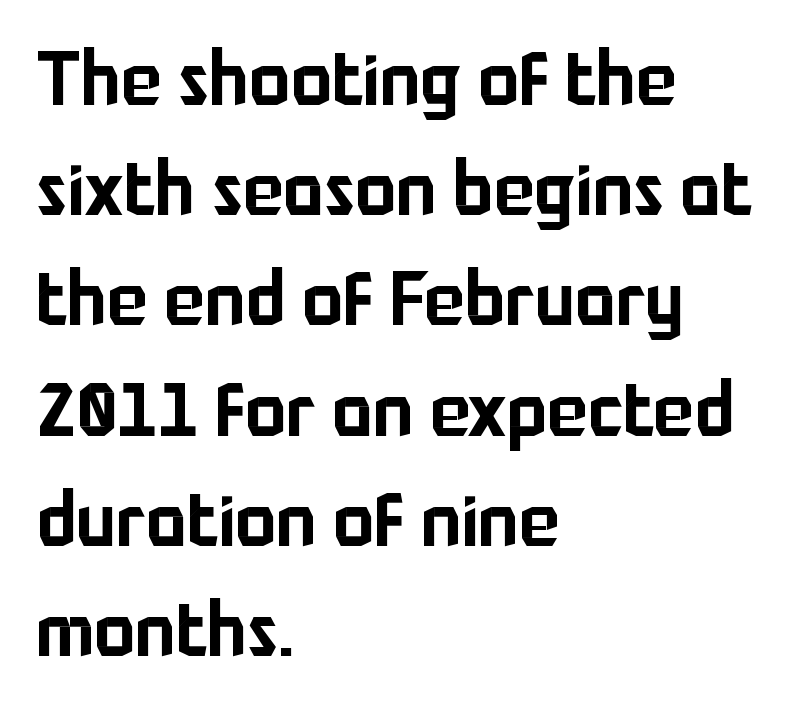
{"serif": "no", "italic": "no", "width": "normal", "stroke_contrast": "low", "x_height": "medium", "monospaced": "no", "underline": "no", "align": "left", "line_spacing": "normal", "line_spacing_ratio": 1.45, "letter_spacing": "normal", "letter_spacing_em": 0.0, "glyph_px": 76}
